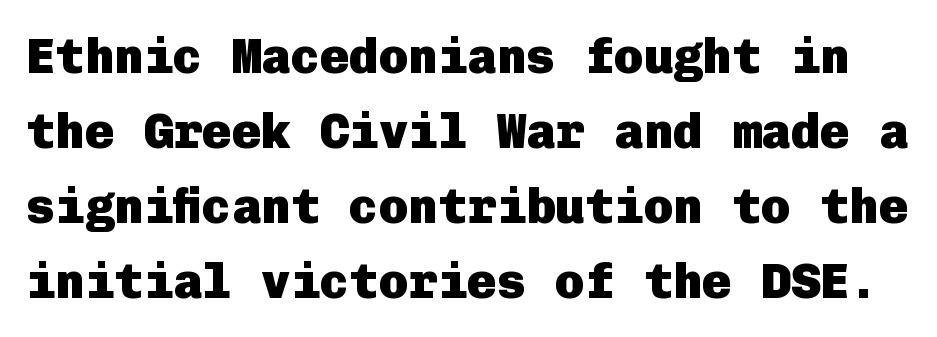
{"serif": "no", "italic": "no", "bold": "yes", "weight": "heavy", "width": "normal", "stroke_contrast": "low", "x_height": "medium", "underline": "no", "line_spacing": "normal", "line_spacing_ratio": 1.53, "letter_spacing": "normal", "letter_spacing_em": 0.0, "glyph_px": 49}
